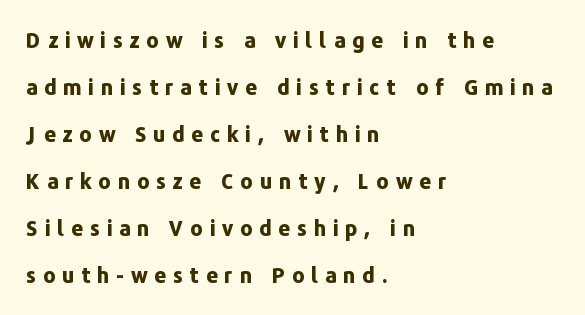
Q: Is the text bold? A: Yes.
Q: Is the text italic (slanted)? A: No, it is upright.
Q: Is the text underlined? A: No.
Q: How is the paragraph aligned? A: Left-aligned.
Q: Is the spacing between letters normal or unusually wide? A: Unusually wide.
Q: Is the spacing between lines tight, normal or loose? A: Loose.
